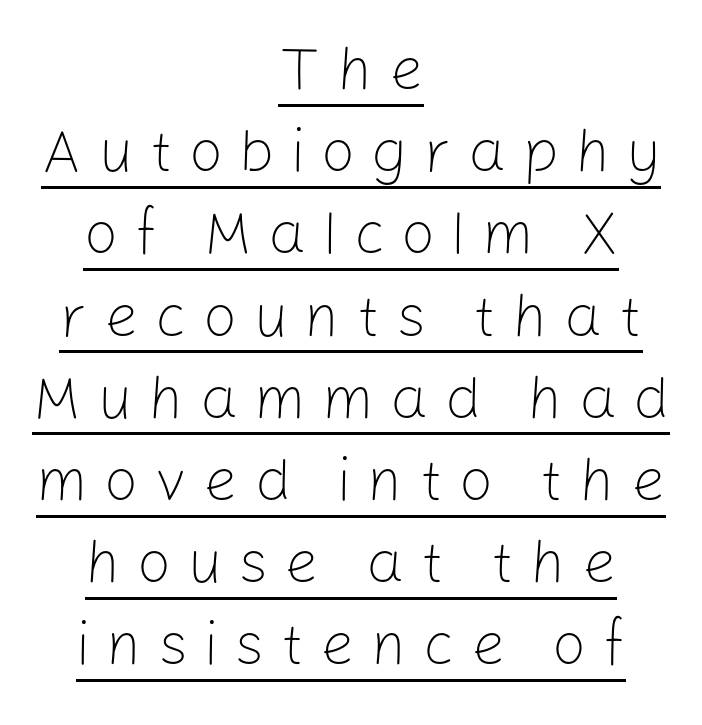
{"serif": "no", "italic": "no", "bold": "no", "weight": "light", "width": "normal", "stroke_contrast": "low", "x_height": "medium", "monospaced": "no", "underline": "yes", "align": "center", "line_spacing": "normal", "line_spacing_ratio": 1.37, "letter_spacing": "wide", "letter_spacing_em": 0.27, "glyph_px": 60}
